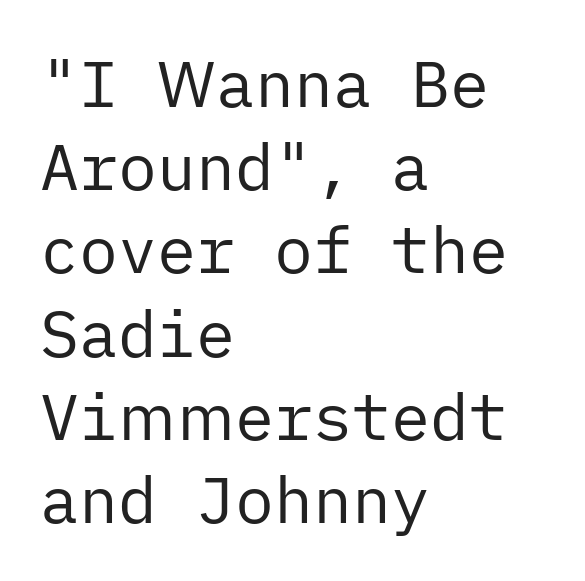
{"serif": "no", "italic": "no", "bold": "no", "weight": "regular", "width": "normal", "stroke_contrast": "low", "x_height": "medium", "underline": "no", "align": "left", "line_spacing": "normal", "line_spacing_ratio": 1.28, "letter_spacing": "normal", "letter_spacing_em": 0.0, "glyph_px": 65}
